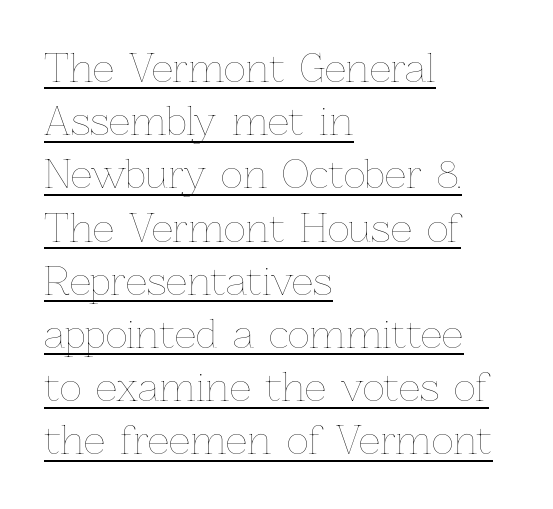
The image shows 38 px thin type, upright; set left-aligned, normal line spacing (1.4x), normal letter spacing, underlined; low stroke contrast and a medium x-height.
